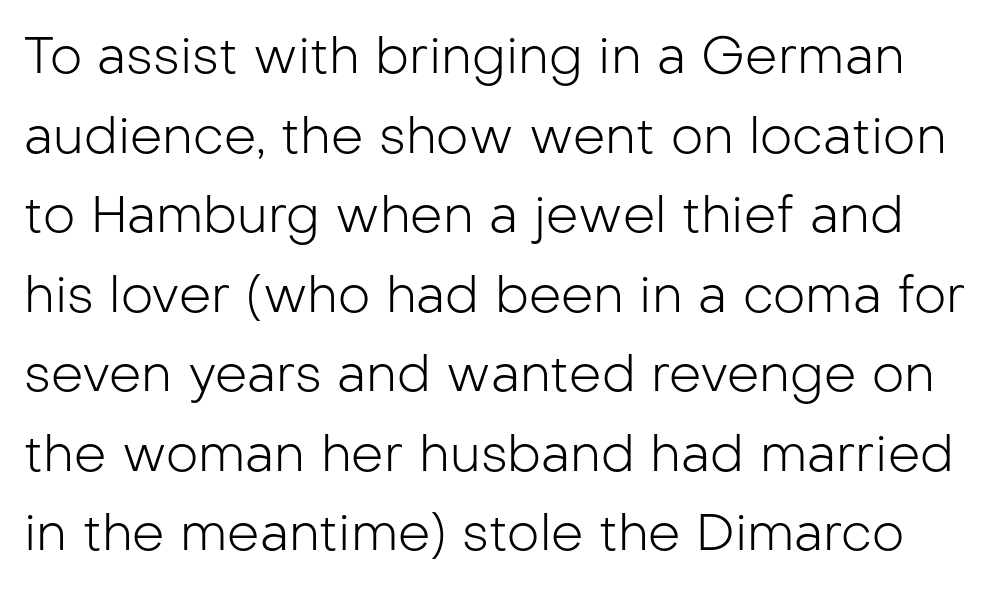
The image shows 51 px light sans-serif type, upright; set normal line spacing (1.56x), normal letter spacing, not underlined; low stroke contrast and a medium x-height.
